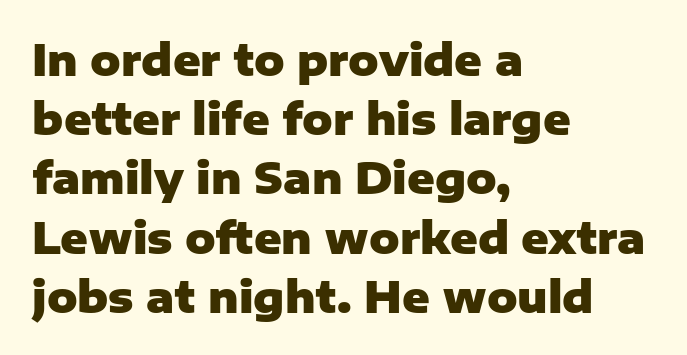
Q: Is the text bold? A: Yes.
Q: Is the text italic (slanted)? A: No, it is upright.
Q: Is the typeface a serif or a sans-serif typeface? A: Sans-serif.
Q: Is the text underlined? A: No.
Q: How is the paragraph aligned? A: Left-aligned.
Q: Is the spacing between letters normal or unusually wide? A: Normal.
Q: Is the spacing between lines tight, normal or loose? A: Normal.
Q: Width (condensed, normal, or wide)? A: Normal.
Q: Stroke contrast? A: Low.
Q: x-height? A: Medium.
Q: Monospaced? A: No.
